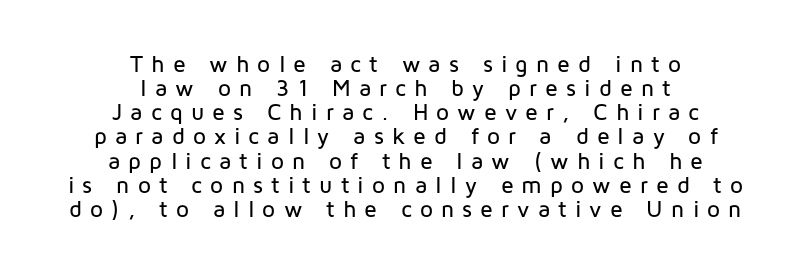
Q: Is the text italic (slanted)? A: No, it is upright.
Q: Is the text underlined? A: No.
Q: How is the paragraph aligned? A: Centered.
Q: Is the spacing between letters normal or unusually wide? A: Unusually wide.
Q: Is the spacing between lines tight, normal or loose? A: Tight.
